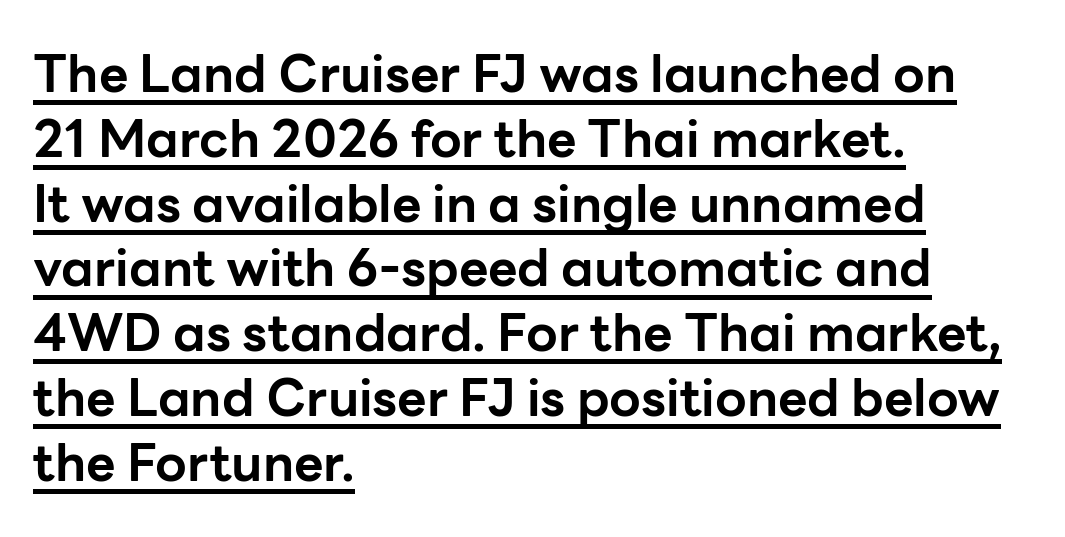
{"serif": "no", "italic": "no", "bold": "yes", "weight": "bold", "width": "normal", "stroke_contrast": "low", "x_height": "medium", "monospaced": "no", "underline": "yes", "align": "left", "line_spacing": "normal", "line_spacing_ratio": 1.27, "letter_spacing": "normal", "letter_spacing_em": 0.0, "glyph_px": 51}
